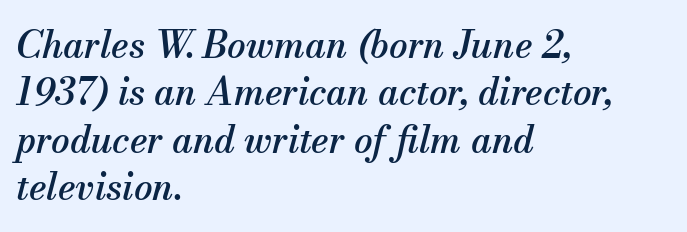
{"serif": "yes", "italic": "yes", "lean": "right", "slant_degrees": 13, "width": "normal", "stroke_contrast": "medium", "x_height": "small", "monospaced": "no", "underline": "no", "align": "left", "line_spacing": "normal", "line_spacing_ratio": 1.28, "letter_spacing": "normal", "letter_spacing_em": 0.0, "glyph_px": 37}
